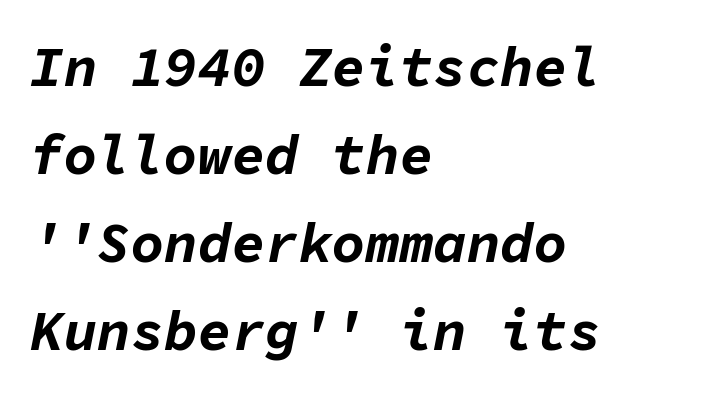
{"italic": "yes", "lean": "right", "slant_degrees": 11, "bold": "yes", "weight": "bold", "width": "normal", "stroke_contrast": "low", "x_height": "medium", "monospaced": "yes", "underline": "no", "align": "left", "line_spacing": "normal", "line_spacing_ratio": 1.57, "letter_spacing": "normal", "letter_spacing_em": 0.0, "glyph_px": 56}
